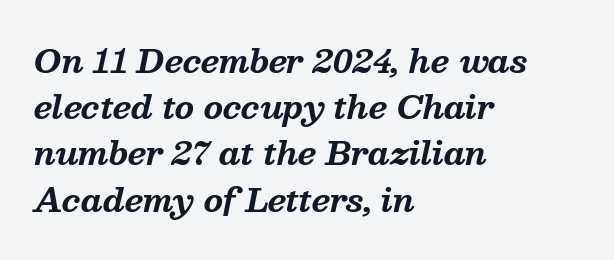
The image shows 31 px bold serif type, italic (leaning right); set left-aligned, normal line spacing (1.49x), normal letter spacing, not underlined; medium stroke contrast and a medium x-height.
